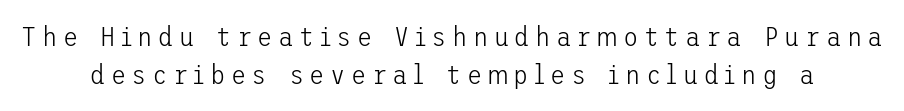
Q: Is the text bold? A: No.
Q: Is the text italic (slanted)? A: No, it is upright.
Q: Is the typeface a serif or a sans-serif typeface? A: Sans-serif.
Q: Is the text underlined? A: No.
Q: Is the spacing between lines tight, normal or loose? A: Normal.
Q: Width (condensed, normal, or wide)? A: Normal.
Q: Stroke contrast? A: Low.
Q: x-height? A: Medium.
